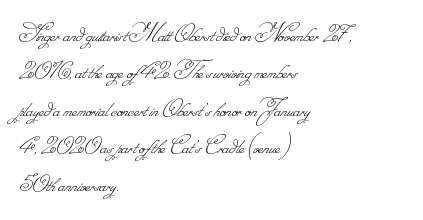
Is the letter spacing exaggerated? No — it looks like the ordinary default. Horizontal bands of white between lines are of average thickness. Underline: absent. Nothing heavy about these letters — not bold at all. The paragraph has a hard left edge and a soft right edge.
